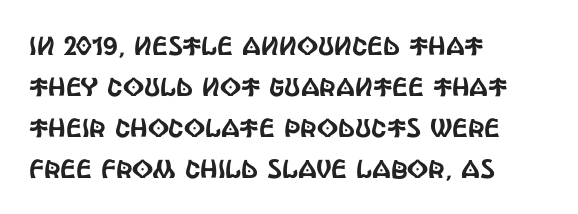
Q: Is the text italic (slanted)? A: No, it is upright.
Q: Is the text underlined? A: No.
Q: How is the paragraph aligned? A: Left-aligned.
Q: Is the spacing between letters normal or unusually wide? A: Normal.
Q: Is the spacing between lines tight, normal or loose? A: Normal.
